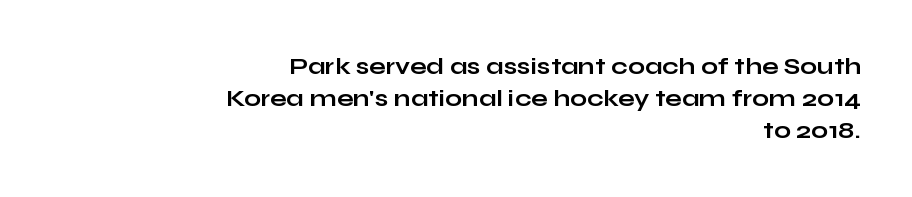
{"italic": "no", "bold": "yes", "underline": "no", "align": "right", "line_spacing": "normal", "line_spacing_ratio": 1.34, "letter_spacing": "normal", "letter_spacing_em": 0.0, "glyph_px": 24}
